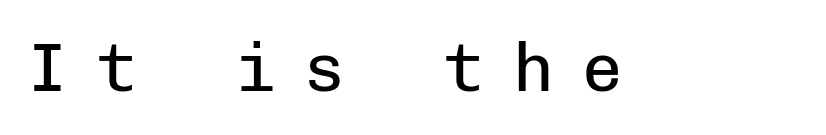
Q: Is the text bold? A: No.
Q: Is the text italic (slanted)? A: No, it is upright.
Q: Is the typeface a serif or a sans-serif typeface? A: Sans-serif.
Q: Is the text underlined? A: No.
Q: Is the spacing between letters normal or unusually wide? A: Unusually wide.
Q: Width (condensed, normal, or wide)? A: Normal.
Q: Stroke contrast? A: Low.
Q: x-height? A: Medium.
Q: Monospaced? A: Yes.
